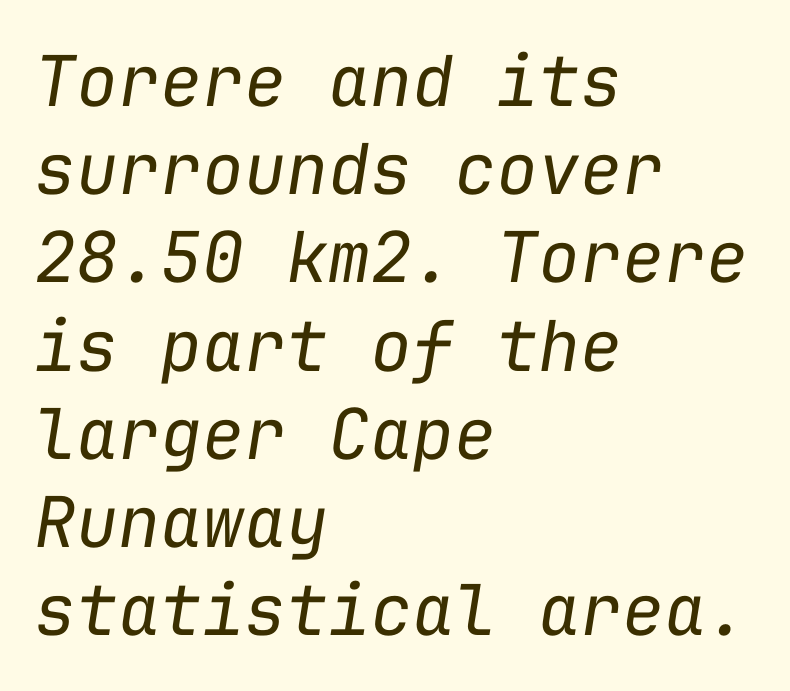
The image shows 70 px regular-weight type, italic (leaning right), monospaced; set left-aligned, normal line spacing (1.26x), normal letter spacing, not underlined; low stroke contrast and a medium x-height.
